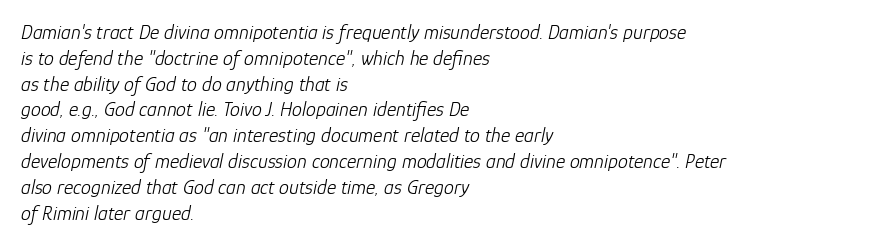
The image shows 20 px text type, italic (leaning right); set left-aligned, normal line spacing (1.29x), normal letter spacing, not underlined.
